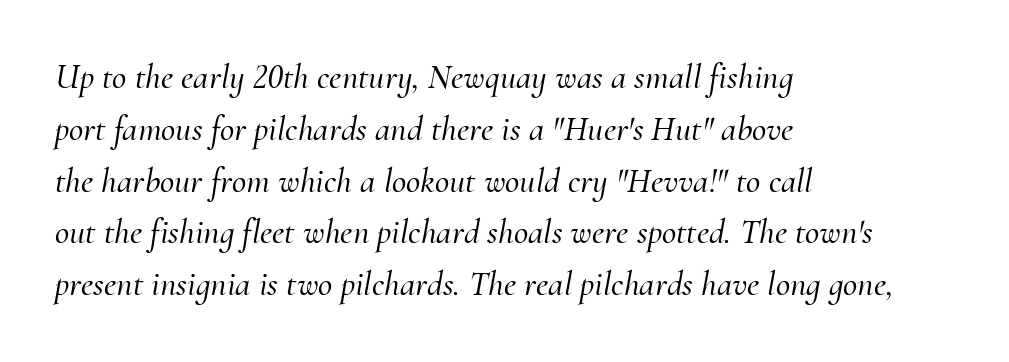
The image shows 35 px serif type, italic (leaning right); set left-aligned, normal line spacing (1.48x), normal letter spacing, not underlined; medium stroke contrast and a small x-height.
